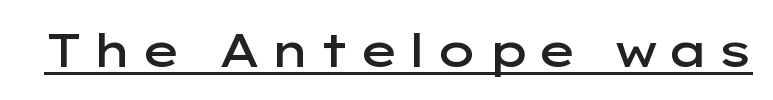
Q: Is the text bold? A: Semi-bold.
Q: Is the text italic (slanted)? A: No, it is upright.
Q: Is the typeface a serif or a sans-serif typeface? A: Sans-serif.
Q: Is the text underlined? A: Yes.
Q: Width (condensed, normal, or wide)? A: Wide.
Q: Stroke contrast? A: Low.
Q: x-height? A: Medium.
Q: Monospaced? A: No.
